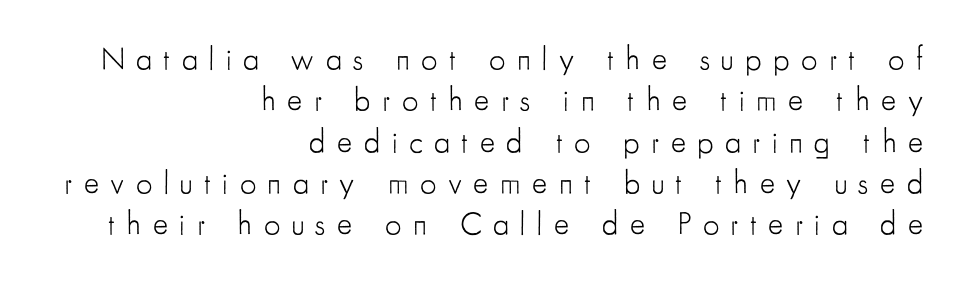
Alignment: flush right. The cut favours lightness, reaching ordinary text weight at its darkest. Descender tails drop into unmarked territory. Note the varied advance widths — an 'i' is clearly narrower than an 'm'. Short note: letters widely spaced.
